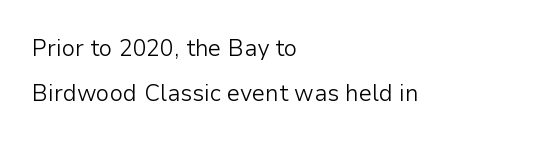
Letters rest on an invisible, unmarked baseline. Does the leading feel generous? Absolutely, it's lavish. This sample uses an upright cut, with every glyph sitting square on the baseline. In CSS terms this would be text-align: left. Think standard paragraph weight, or any step lighter than that. Letter spacing: default.
